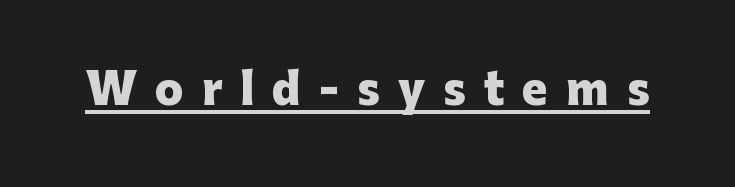
The image shows 42 px heavy sans-serif type, upright; set unusually wide letter spacing (+0.43 em), underlined; low stroke contrast and a medium x-height.
